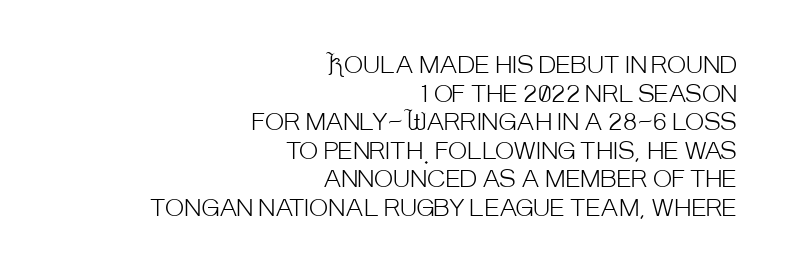
{"italic": "no", "bold": "no", "underline": "no", "align": "right", "line_spacing_ratio": 1.24, "letter_spacing": "normal", "letter_spacing_em": 0.0, "glyph_px": 23}
